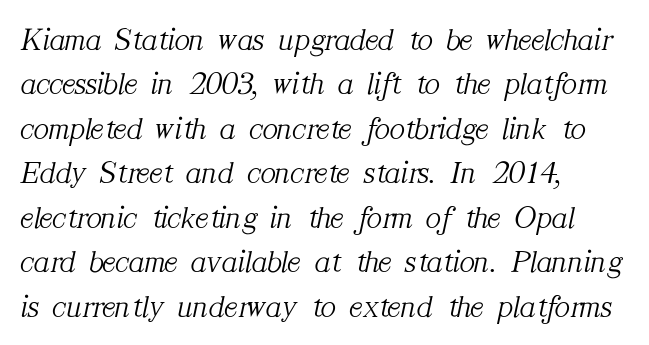
The image shows 32 px light serif type, italic (leaning right); set left-aligned, normal line spacing (1.39x), normal letter spacing, not underlined; medium stroke contrast and a medium x-height.
